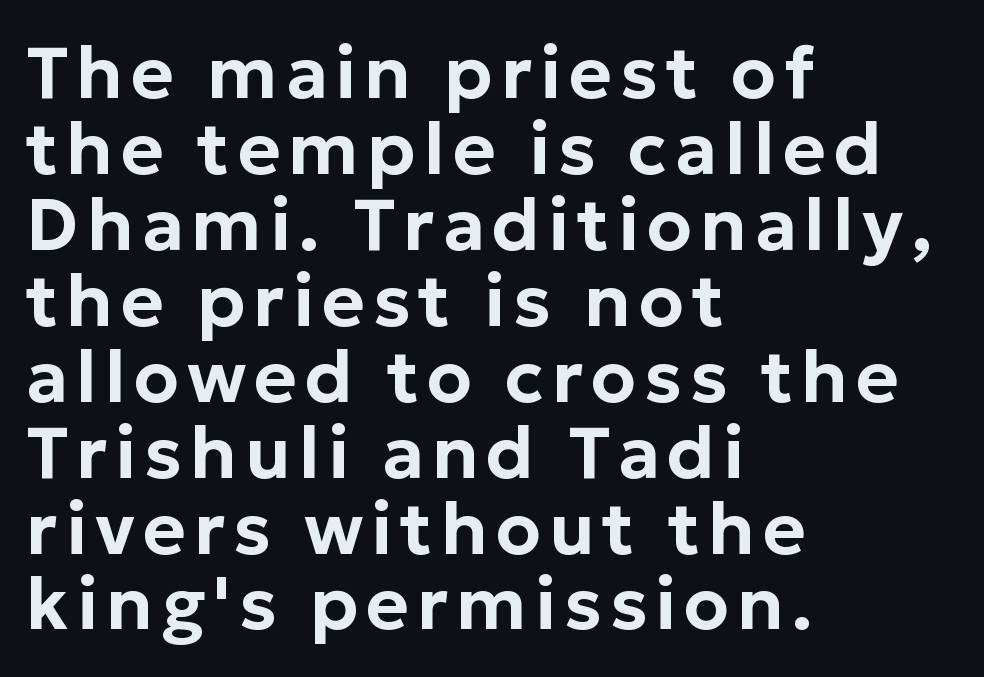
Look at the bottom of the vertical strokes: they stop flat, with no serifs. Notice how descenders almost collide with the ascenders below — that's tight leading. The lines are quadded left. Is this a fixed-width face? No — the glyphs have proportional, varying widths. Unlike italic type, these characters show no tilt at all.
